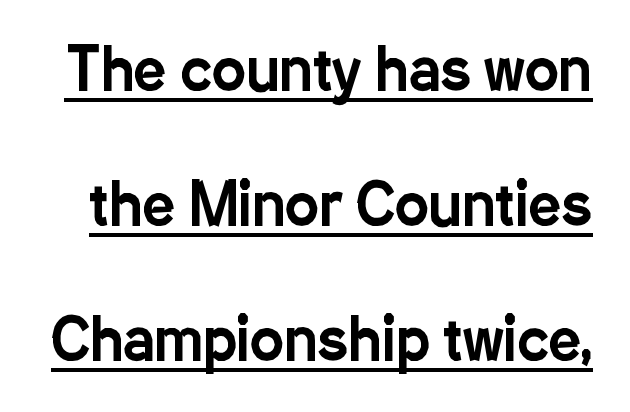
The image shows 57 px condensed sans-serif type, upright; set loose line spacing (2.37x), normal letter spacing, underlined; low stroke contrast and a medium x-height.
